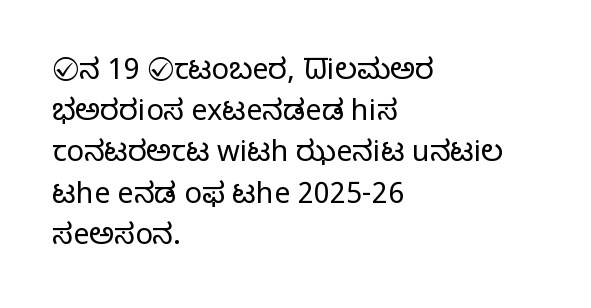
Q: Is the text bold? A: No.
Q: Is the text italic (slanted)? A: No, it is upright.
Q: Is the typeface a serif or a sans-serif typeface? A: Sans-serif.
Q: Is the text underlined? A: No.
Q: How is the paragraph aligned? A: Left-aligned.
Q: Is the spacing between letters normal or unusually wide? A: Normal.
Q: Is the spacing between lines tight, normal or loose? A: Normal.
Q: Width (condensed, normal, or wide)? A: Normal.
Q: Stroke contrast? A: Low.
Q: x-height? A: Medium.
Q: Monospaced? A: No.
